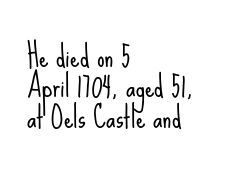
Q: Is the text bold? A: No.
Q: Is the text italic (slanted)? A: No, it is upright.
Q: Is the typeface a serif or a sans-serif typeface? A: Sans-serif.
Q: Is the text underlined? A: No.
Q: How is the paragraph aligned? A: Left-aligned.
Q: Is the spacing between letters normal or unusually wide? A: Normal.
Q: Is the spacing between lines tight, normal or loose? A: Tight.
Q: Width (condensed, normal, or wide)? A: Condensed.
Q: Stroke contrast? A: Low.
Q: x-height? A: Small.
Q: Monospaced? A: No.
